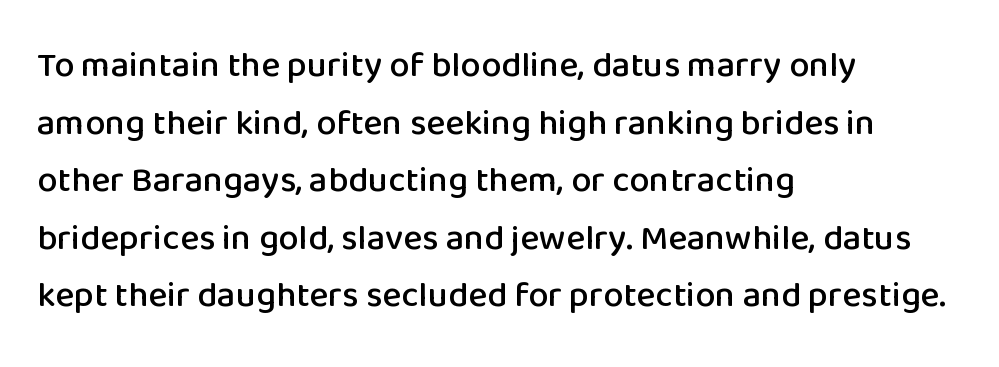
{"serif": "no", "italic": "no", "width": "normal", "stroke_contrast": "low", "x_height": "medium", "monospaced": "no", "underline": "no", "align": "left", "line_spacing": "normal", "line_spacing_ratio": 1.6, "letter_spacing": "normal", "letter_spacing_em": 0.0, "glyph_px": 36}
